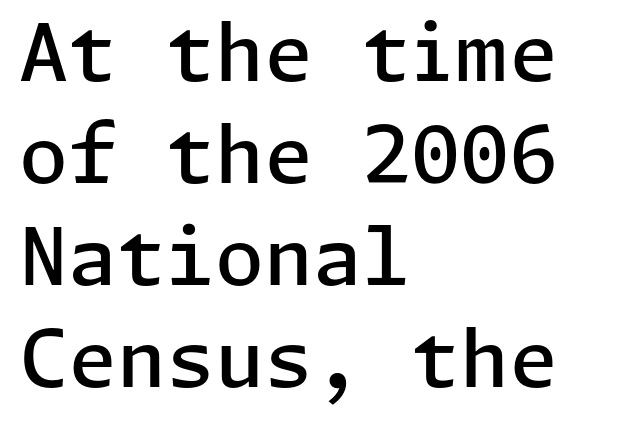
The image shows 79 px semibold sans-serif type, upright; set left-aligned, normal line spacing (1.29x), normal letter spacing, not underlined; low stroke contrast and a medium x-height.
